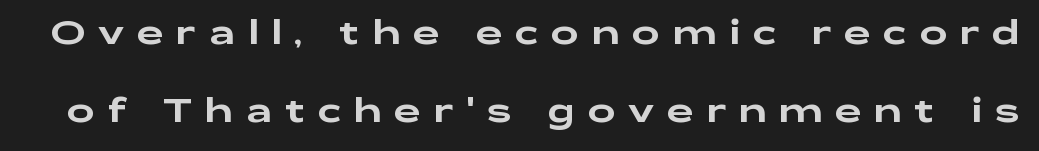
The image shows 33 px wide sans-serif type, upright; set loose line spacing (2.37x), unusually wide letter spacing (+0.39 em), not underlined; low stroke contrast and a medium x-height.
